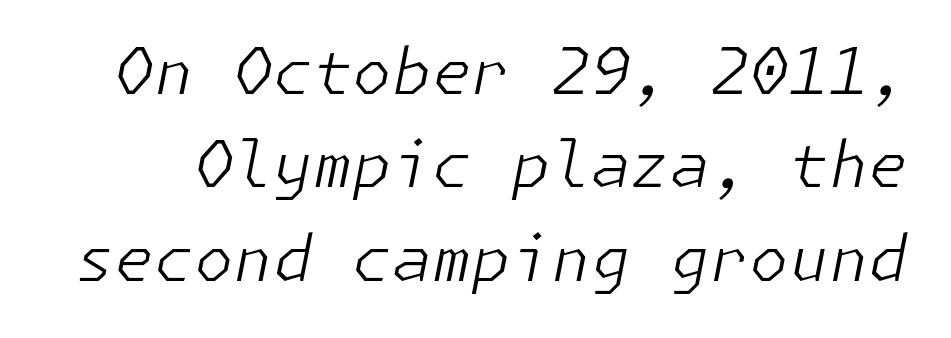
The image shows 64 px light type, italic (leaning right); set normal line spacing (1.46x), normal letter spacing, not underlined; low stroke contrast and a medium x-height.
